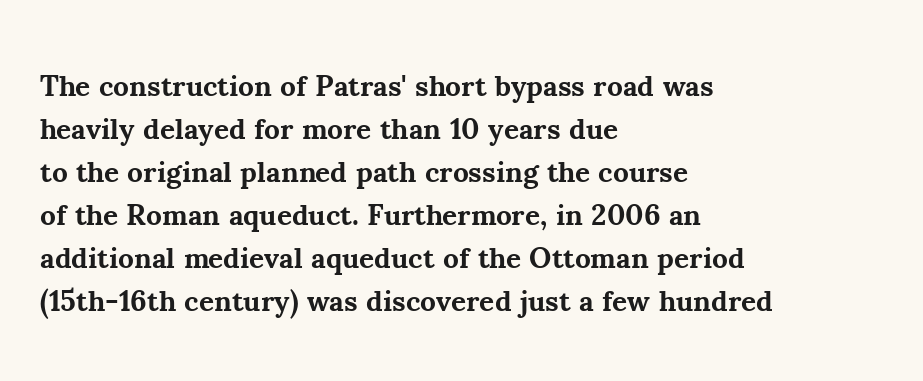
Q: Is the text bold? A: Yes.
Q: Is the text italic (slanted)? A: No, it is upright.
Q: Is the typeface a serif or a sans-serif typeface? A: Serif.
Q: Is the text underlined? A: No.
Q: How is the paragraph aligned? A: Left-aligned.
Q: Is the spacing between letters normal or unusually wide? A: Normal.
Q: Is the spacing between lines tight, normal or loose? A: Normal.
Q: Width (condensed, normal, or wide)? A: Normal.
Q: Stroke contrast? A: Medium.
Q: x-height? A: Small.
Q: Monospaced? A: No.
